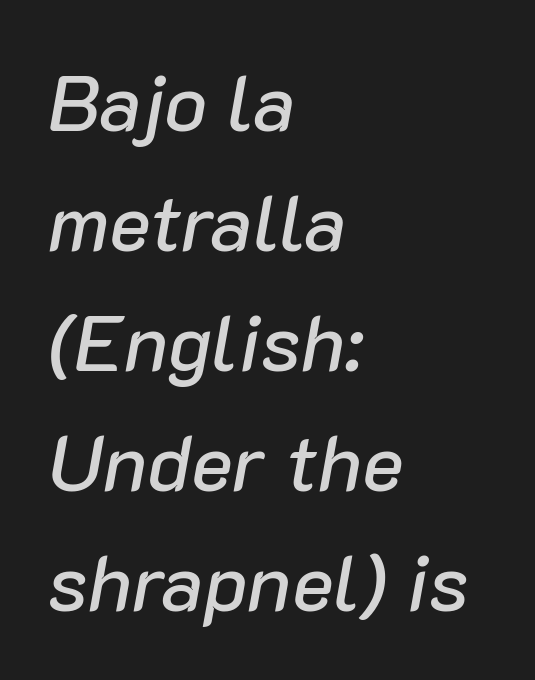
The tracking reads as untouched default to a designer's eye. The rendering uses a moderate line-height, typical for paragraphs. These lines stack with their left ends in a neat column. Just letters on the line, the space beneath them empty. Proportional: the letters do not fall into vertical columns.
